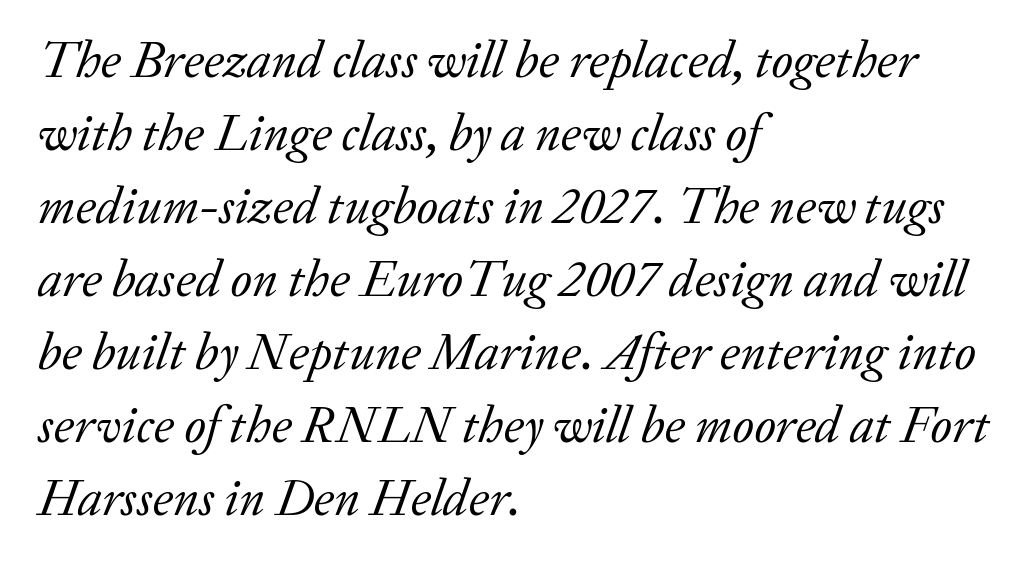
The image shows 51 px regular-weight serif type, italic (leaning right); set left-aligned, normal line spacing (1.43x), normal letter spacing, not underlined; low stroke contrast and a medium x-height.
